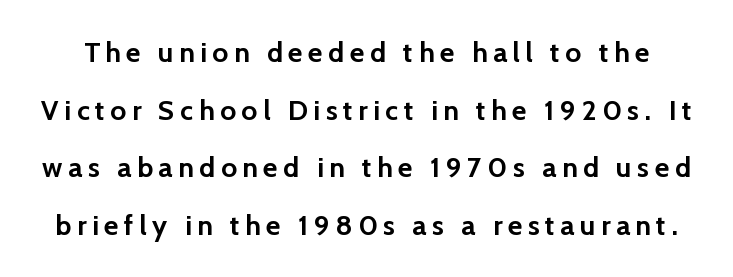
The image shows 28 px semibold sans-serif type, upright; set loose line spacing (2.06x), unusually wide letter spacing (+0.2 em), not underlined; low stroke contrast and a medium x-height.
